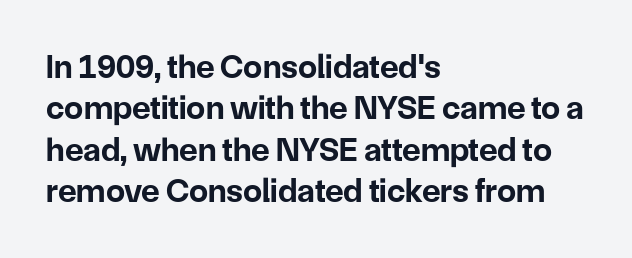
{"serif": "no", "italic": "no", "bold": "yes", "weight": "bold", "width": "normal", "stroke_contrast": "low", "x_height": "medium", "monospaced": "no", "underline": "no", "align": "left", "line_spacing_ratio": 1.22, "letter_spacing": "normal", "letter_spacing_em": 0.0, "glyph_px": 34}
